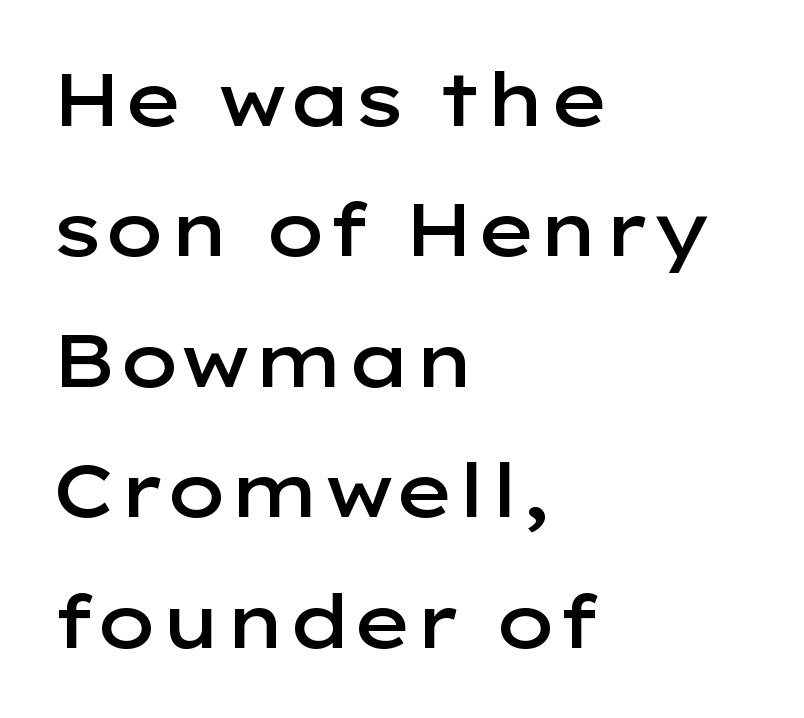
The horizontal fit of the characters is conventional and even. Each glyph is drawn with semibold strokes, heavier than normal yet not fully bold. Each letter keeps its own natural width here, so spacing adapts to shape. The paragraph has a hard left edge and a soft right edge.
